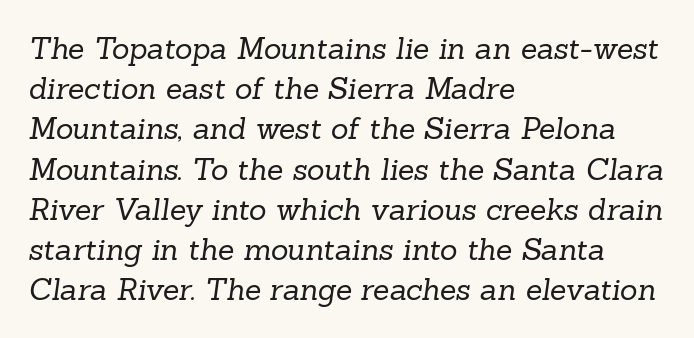
{"serif": "yes", "bold": "no", "weight": "regular", "width": "normal", "stroke_contrast": "low", "x_height": "medium", "monospaced": "no", "underline": "no", "align": "left", "line_spacing": "normal", "line_spacing_ratio": 1.34, "letter_spacing": "normal", "letter_spacing_em": 0.0, "glyph_px": 30}
